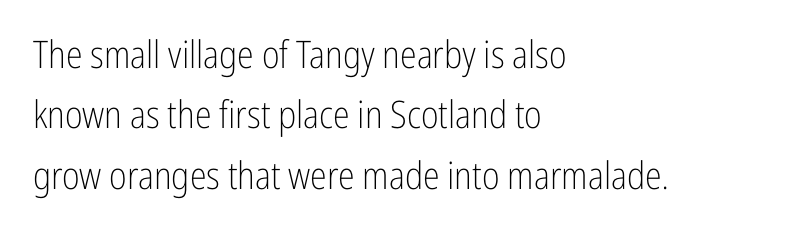
{"serif": "no", "italic": "no", "bold": "no", "weight": "light", "width": "condensed", "stroke_contrast": "low", "x_height": "medium", "monospaced": "no", "underline": "no", "align": "left", "line_spacing": "normal", "line_spacing_ratio": 1.59, "letter_spacing": "normal", "letter_spacing_em": 0.0, "glyph_px": 38}
